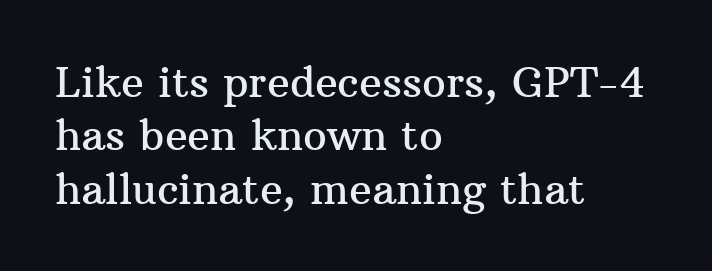
The image shows 42 px serif type, upright; set left-aligned, normal line spacing (1.27x), normal letter spacing, not underlined; medium stroke contrast and a medium x-height.
